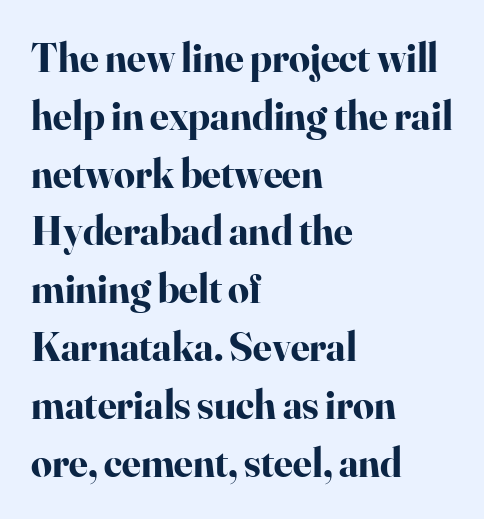
The image shows 41 px bold serif type, upright; set left-aligned, normal line spacing (1.41x), normal letter spacing, not underlined; high stroke contrast and a small x-height.
